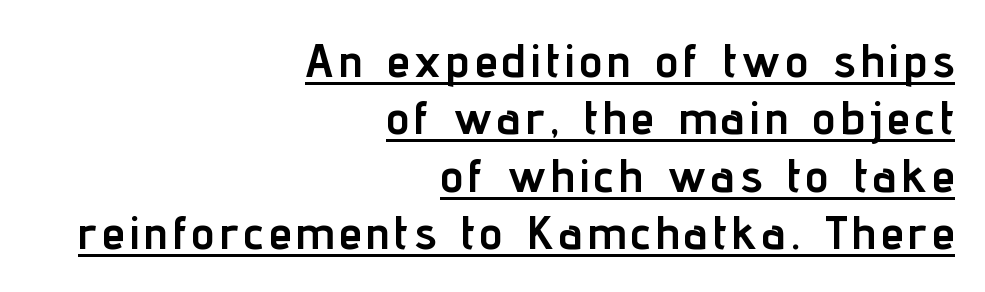
The passage is arranged like a letterhead date or caption credit — flush right. Tall strokes in this sample are plumb rather than angled. The letters carry no serifs — their stems end cleanly without finishing strokes. Heavy-handed strokes throughout: this text is bold.
